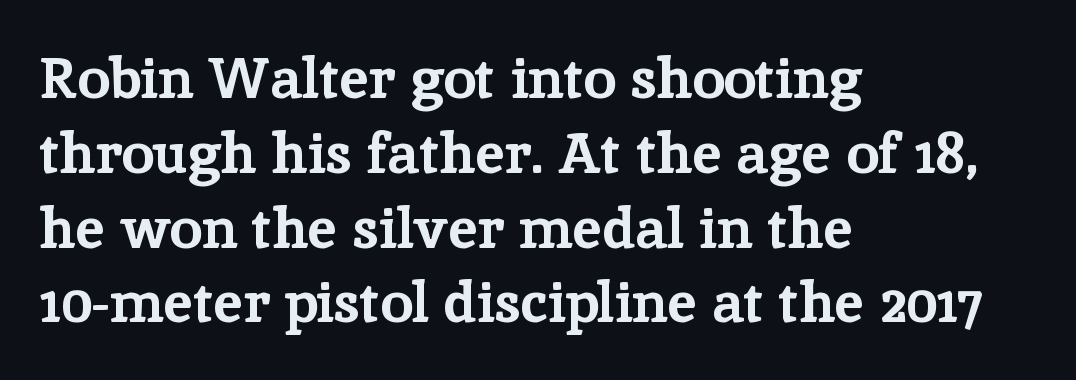
Upright lettering throughout. Stroke terminals: seriffed. Leftover space on each line is placed entirely after the last word. Descenders are the only things crossing below the line.
